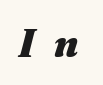
The image shows 39 px heavy type, italic (leaning right); set unusually wide letter spacing (+0.49 em), not underlined; medium stroke contrast and a medium x-height.
